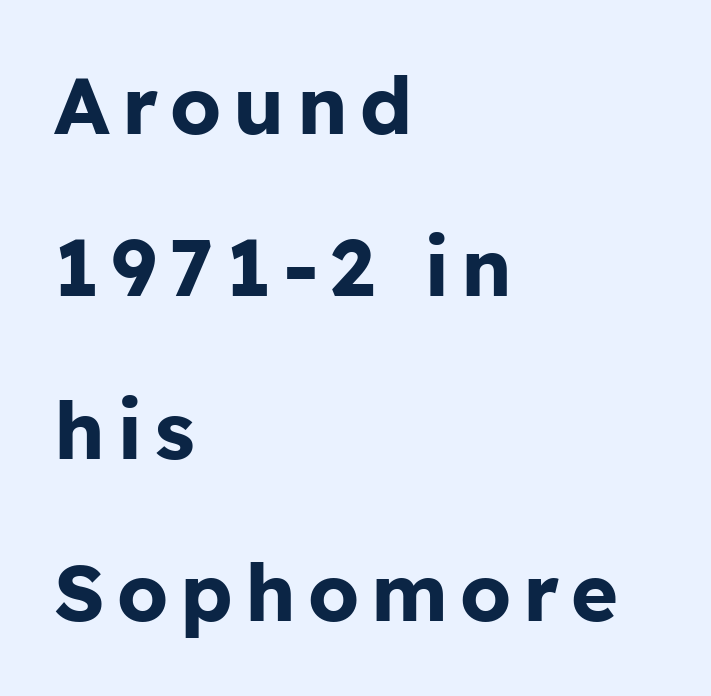
The image shows 80 px bold sans-serif type, upright; set left-aligned, loose line spacing (2.03x), not underlined; low stroke contrast and a medium x-height.
